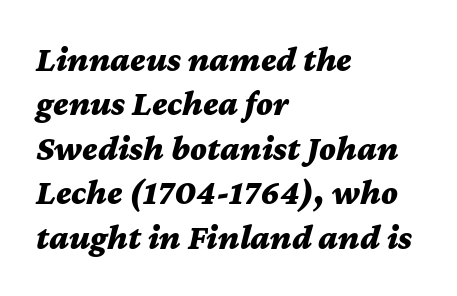
The rendering applies a slant to the glyphs. Spacing verdict: proportional, widths tailored to each character. Does the weight exceed regular? Yes, all the way to bold. Rows of type keep a routine distance in the vertical direction. The gap between lines stays unmarked. The letters sit at their default tracking, neither squeezed nor spread.
